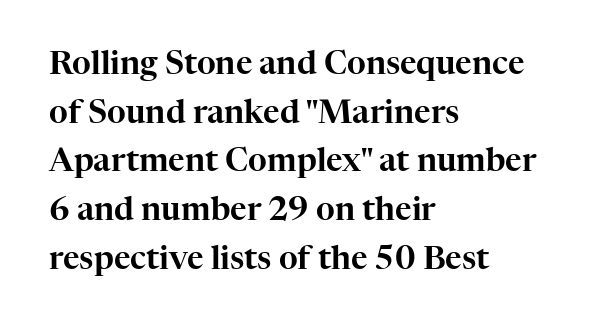
{"serif": "yes", "italic": "no", "width": "normal", "stroke_contrast": "high", "x_height": "medium", "monospaced": "no", "underline": "no", "align": "left", "line_spacing": "normal", "line_spacing_ratio": 1.52, "letter_spacing": "normal", "letter_spacing_em": 0.0, "glyph_px": 32}
